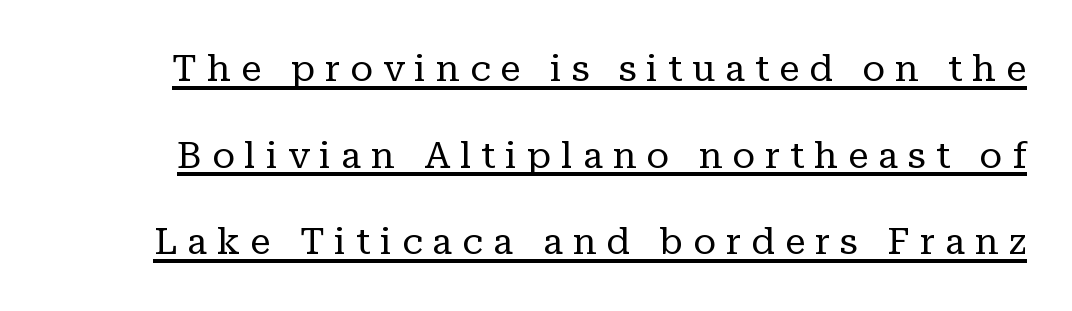
The face used here is rendered with a markedly widened letterfit. Characters remain perfectly vertical along every line. Interline gaps are noticeably wide in this sample. This is underlined copy, the kind a proofreader might mark for attention.
